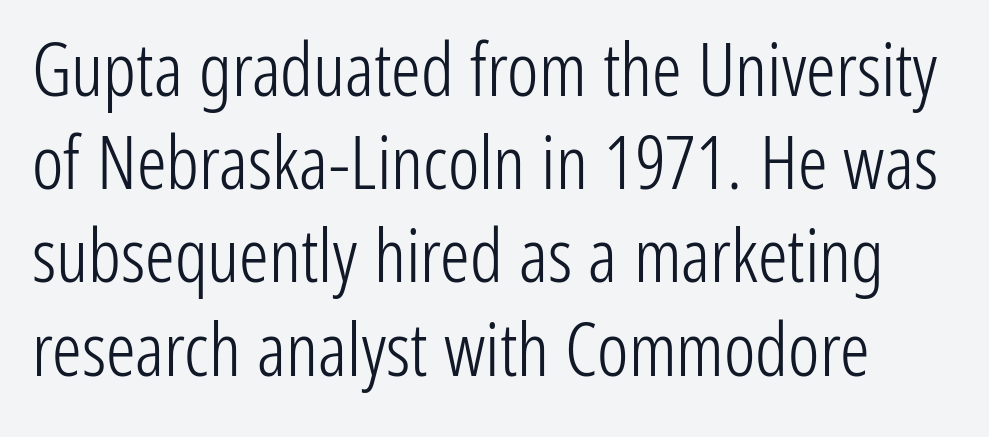
Honestly, the letter spacing is just normal — you wouldn't notice it. A roman cut, with each character standing at attention. The face used here is proportionally spaced, like ordinary book or web type. The baseline area is clear. The space between consecutive lines is moderate. Serif or sans? Sans — the stroke terminals are bare.
